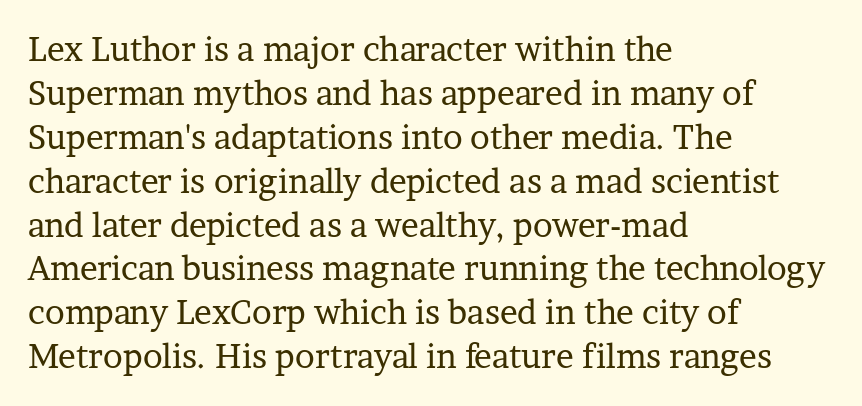
The image shows 33 px regular-weight serif type, upright; set left-aligned, normal line spacing (1.33x), normal letter spacing, not underlined; low stroke contrast and a medium x-height.
